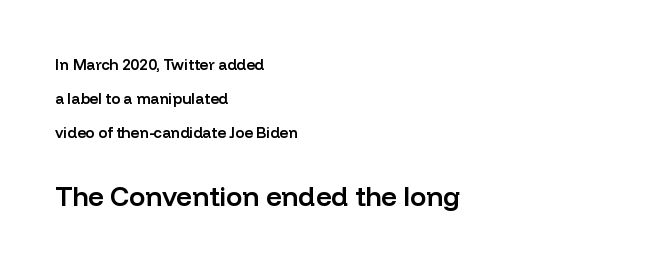
The image shows 27 px text type, upright; set left-aligned, loose line spacing (2.27x), normal letter spacing, not underlined; the second (bottom) block is 1.8x larger.
